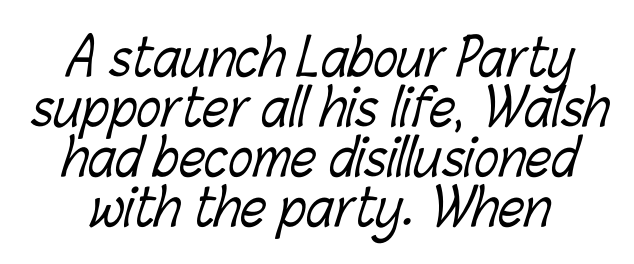
Underline: absent. The letters sit at their default tracking, neither squeezed nor spread. The line-height multiplier appears low, near solid setting. This sample has the flowing, uneven cadence of proportional lettering.
